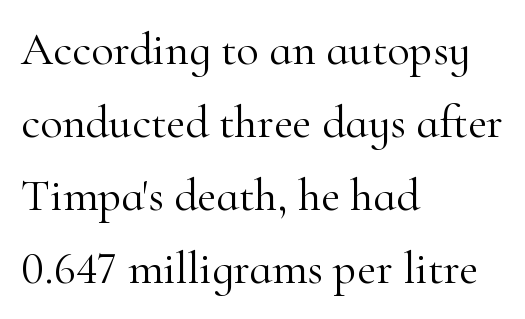
Q: Is the text bold? A: No.
Q: Is the text italic (slanted)? A: No, it is upright.
Q: Is the typeface a serif or a sans-serif typeface? A: Serif.
Q: Is the text underlined? A: No.
Q: How is the paragraph aligned? A: Left-aligned.
Q: Is the spacing between letters normal or unusually wide? A: Normal.
Q: Is the spacing between lines tight, normal or loose? A: Normal.
Q: Width (condensed, normal, or wide)? A: Normal.
Q: Stroke contrast? A: High.
Q: x-height? A: Small.
Q: Monospaced? A: No.
